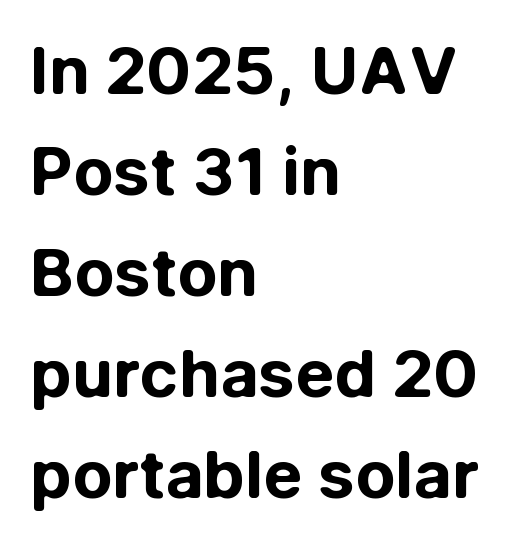
Rendered with straight, roman letterforms. Nope, no serifs anywhere on these letters. No extra tracking has been applied to these lines. Letters rest on an invisible, unmarked baseline. Notice how descenders clear the ascenders below comfortably — that's standard leading. The text block is weighted toward the left margin, trailing off unevenly rightward.
